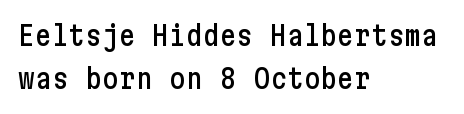
Q: Is the text italic (slanted)? A: No, it is upright.
Q: Is the typeface a serif or a sans-serif typeface? A: Sans-serif.
Q: Is the text underlined? A: No.
Q: How is the paragraph aligned? A: Left-aligned.
Q: Is the spacing between letters normal or unusually wide? A: Normal.
Q: Is the spacing between lines tight, normal or loose? A: Normal.
Q: Width (condensed, normal, or wide)? A: Condensed.
Q: Stroke contrast? A: Low.
Q: x-height? A: Medium.
